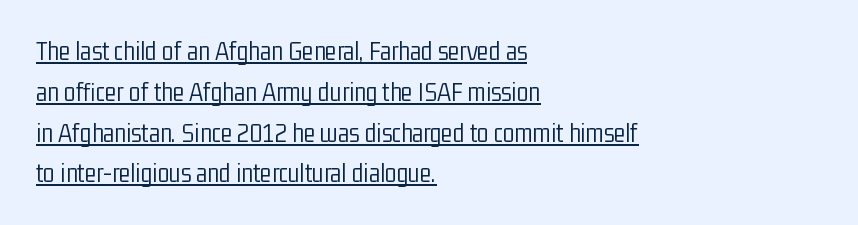
Q: Is the text bold? A: No.
Q: Is the text italic (slanted)? A: No, it is upright.
Q: Is the text underlined? A: Yes.
Q: How is the paragraph aligned? A: Left-aligned.
Q: Is the spacing between letters normal or unusually wide? A: Normal.
Q: Is the spacing between lines tight, normal or loose? A: Normal.
